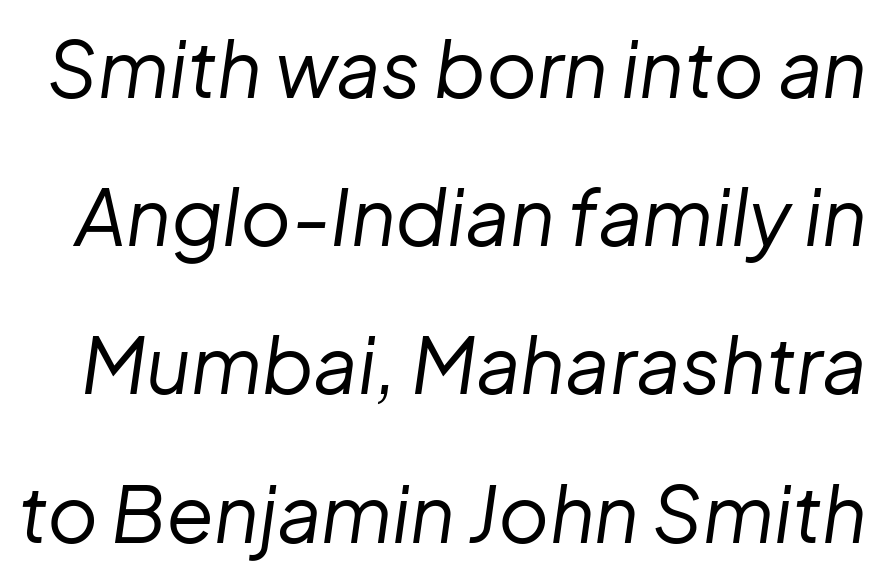
The image shows 78 px regular-weight type, italic (leaning right); set loose line spacing (1.9x), normal letter spacing, not underlined; low stroke contrast and a medium x-height.
